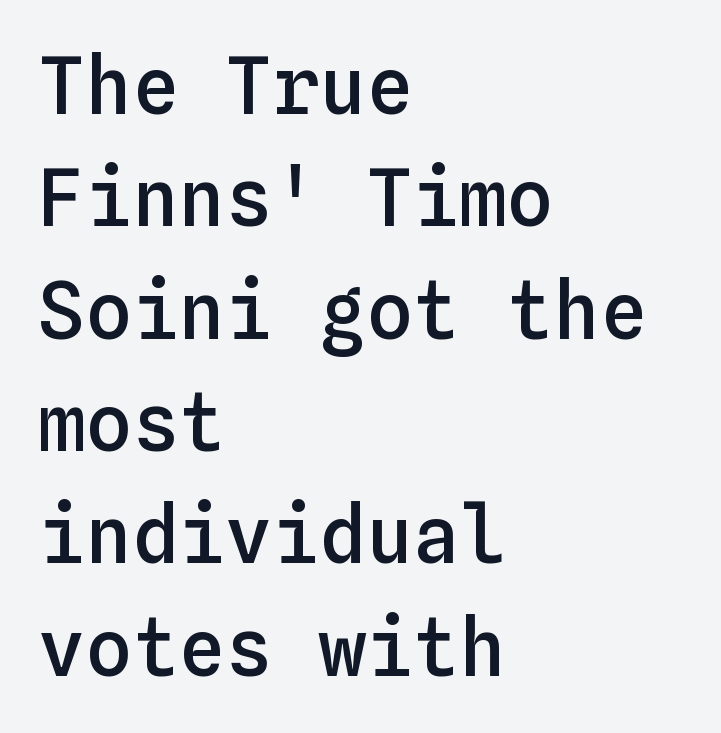
The image shows 78 px semibold type, upright, monospaced; set left-aligned, normal line spacing (1.44x), normal letter spacing, not underlined; low stroke contrast and a medium x-height.
